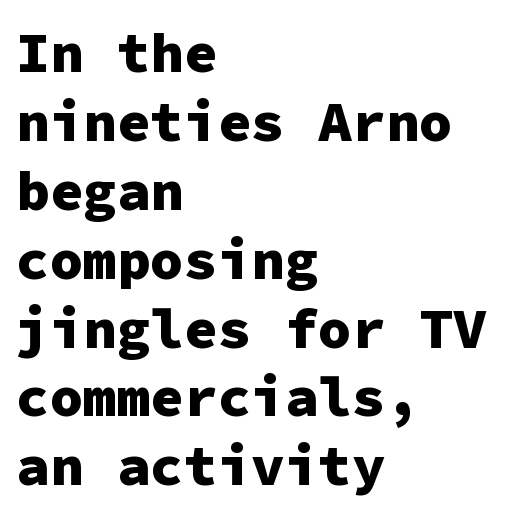
Q: Is the text bold? A: Yes.
Q: Is the text italic (slanted)? A: No, it is upright.
Q: Is the typeface a serif or a sans-serif typeface? A: Sans-serif.
Q: Is the text underlined? A: No.
Q: How is the paragraph aligned? A: Left-aligned.
Q: Is the spacing between letters normal or unusually wide? A: Normal.
Q: Width (condensed, normal, or wide)? A: Normal.
Q: Stroke contrast? A: Low.
Q: x-height? A: Medium.
Q: Monospaced? A: Yes.
